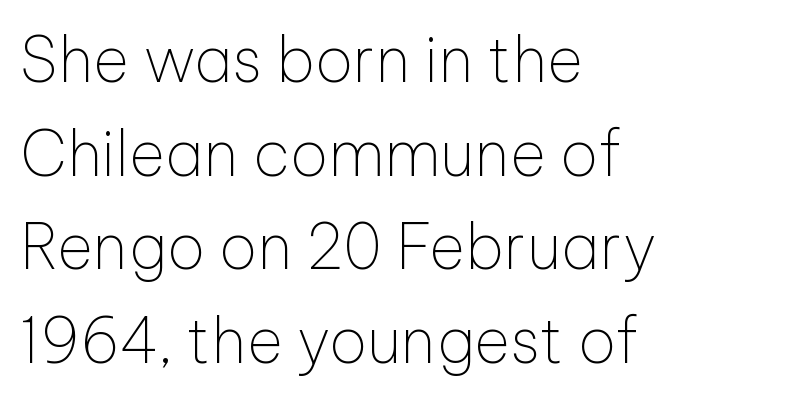
Characters follow at the spacing the type designer built in. These lines sit exactly where default settings would place them. One-word summary of the alignment: left. Tall strokes in this sample are plumb rather than angled. Honestly, there is no underline to notice here at all. The weight would be labelled regular, book, light, or lighter still.
